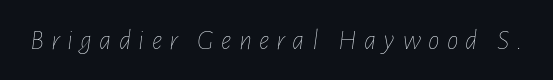
Caption: expanded tracking, letters set apart. Emphasis-style slanted type is in use. Weight: in the light-to-regular range. Think of a printed novel: that variable character pitch is what you see here. Descenders are the only things crossing below the line.
